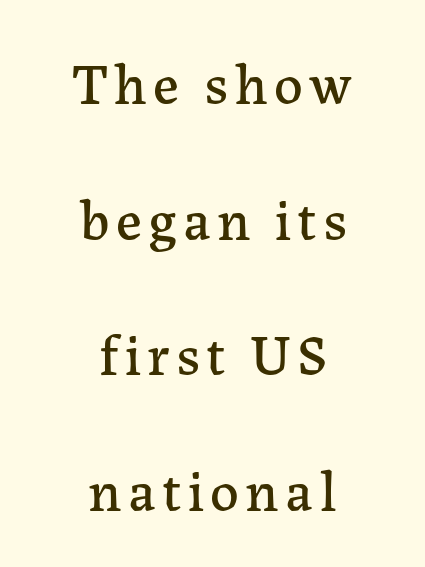
{"serif": "yes", "italic": "no", "width": "normal", "stroke_contrast": "low", "x_height": "medium", "monospaced": "no", "underline": "no", "align": "center", "line_spacing": "loose", "line_spacing_ratio": 2.38, "glyph_px": 57}
